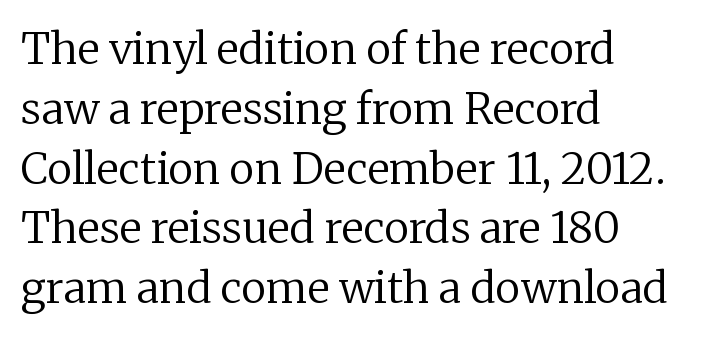
Whoever set this chose a conventional vertical rhythm. You could not count columns in this text — the font is proportionally spaced. This rendering uses left alignment, leaving the right contour irregular. Every stem runs plumb, perpendicular to the baseline. Spacing between characters is what you'd get straight out of the box.
